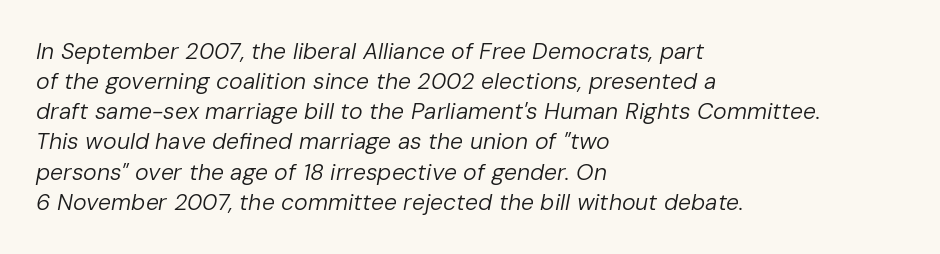
{"italic": "yes", "lean": "right", "slant_degrees": 10, "bold": "no", "underline": "no", "align": "left", "line_spacing": "normal", "line_spacing_ratio": 1.31, "letter_spacing": "normal", "letter_spacing_em": 0.0, "glyph_px": 23}
